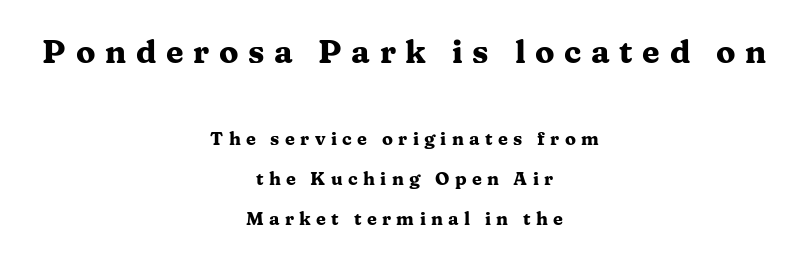
{"serif": "yes", "italic": "no", "bold": "yes", "weight": "heavy", "width": "wide", "stroke_contrast": "medium", "x_height": "medium", "monospaced": "no", "underline": "no", "align": "center", "line_spacing": "loose", "line_spacing_ratio": 2.21, "letter_spacing": "wide", "letter_spacing_em": 0.3, "larger_block": "first", "size_ratio": 1.78, "glyph_px": 32}
